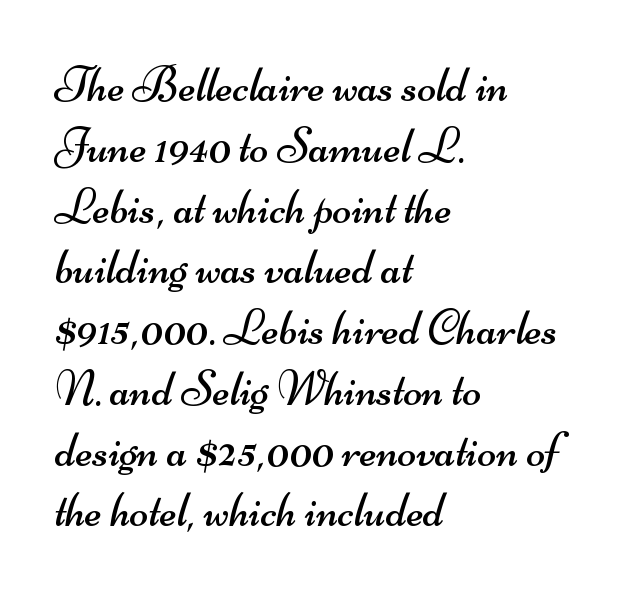
Q: Is the text bold? A: No.
Q: Is the typeface a serif or a sans-serif typeface? A: Sans-serif.
Q: Is the text underlined? A: No.
Q: How is the paragraph aligned? A: Left-aligned.
Q: Is the spacing between letters normal or unusually wide? A: Normal.
Q: Width (condensed, normal, or wide)? A: Wide.
Q: Stroke contrast? A: Medium.
Q: x-height? A: Small.
Q: Monospaced? A: No.
